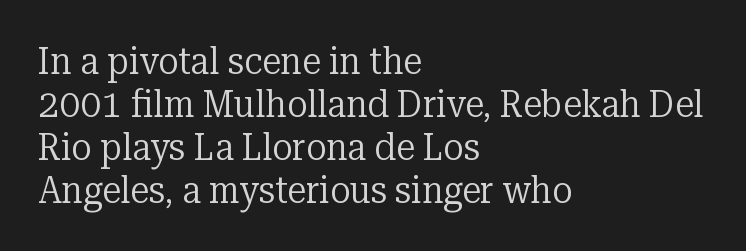
Q: Is the text bold? A: No.
Q: Is the text italic (slanted)? A: No, it is upright.
Q: Is the typeface a serif or a sans-serif typeface? A: Serif.
Q: Is the text underlined? A: No.
Q: How is the paragraph aligned? A: Left-aligned.
Q: Is the spacing between letters normal or unusually wide? A: Normal.
Q: Is the spacing between lines tight, normal or loose? A: Tight.
Q: Width (condensed, normal, or wide)? A: Normal.
Q: Stroke contrast? A: Low.
Q: x-height? A: Medium.
Q: Monospaced? A: No.
